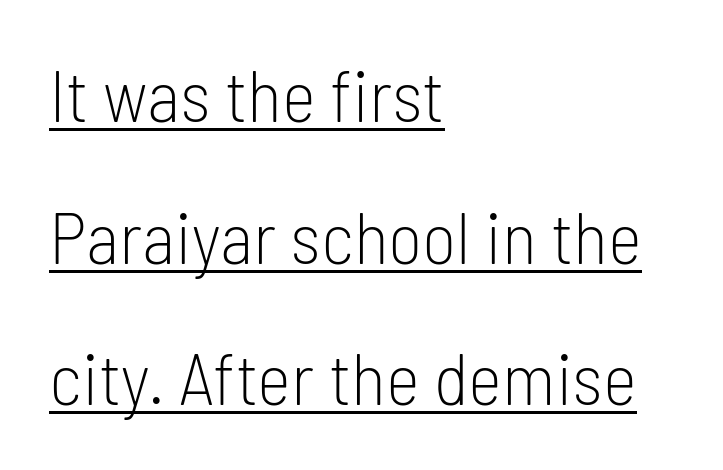
The image shows 73 px light, condensed sans-serif type, upright; set left-aligned, loose line spacing (1.94x), normal letter spacing, underlined; low stroke contrast and a medium x-height.
